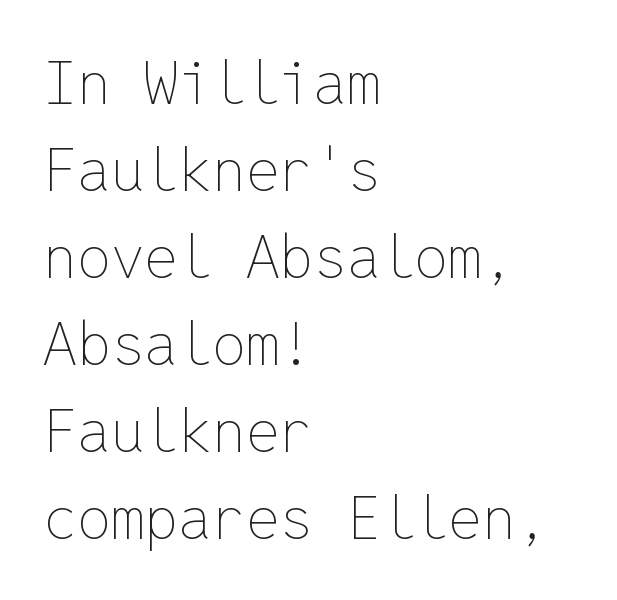
It's the straight-up-and-down kind of type. Plain, unruled lines of type. One glance says typical: line gaps are just what's usual. The passage shown is not bold in any degree. A typesetter would call this monospace, since all characters share one set width.
